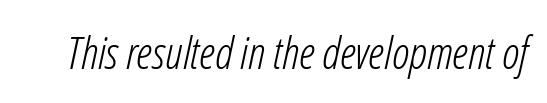
Here the designer chose a conventional face with non-uniform glyph widths. Inter-character spacing is left at the font's built-in metrics. Is the type slanted? Yes — the strokes lean at a clear angle. On a weight scale, this lands at 450 or below. Has an underline been added? It has not.
